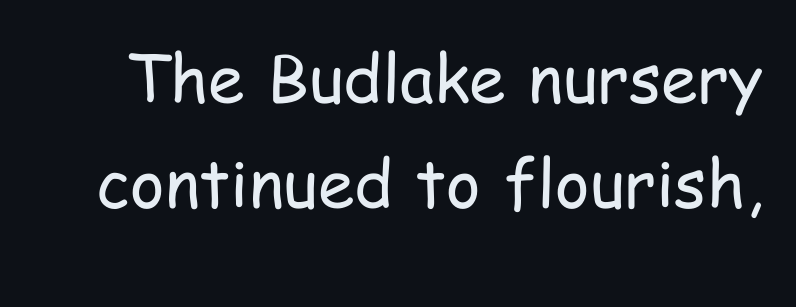
The image shows 66 px regular-weight, condensed sans-serif type, upright; set normal line spacing (1.59x), normal letter spacing, not underlined; low stroke contrast and a medium x-height.
